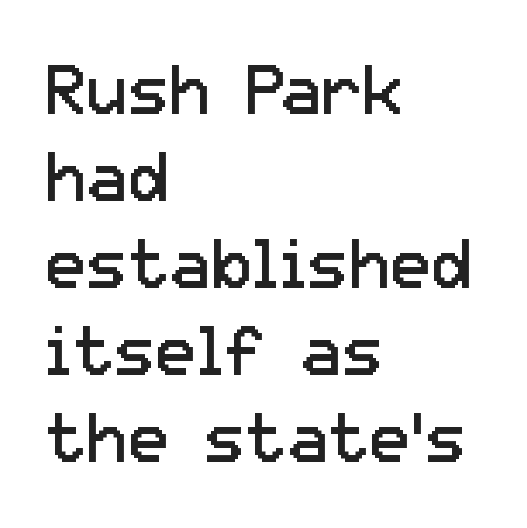
Each letter keeps its own natural width here, so spacing adapts to shape. The line-height multiplier appears to be the usual default. No chunkiness to these letters — they're not bold. I'd call this a sans setting — the letters go barefoot. The lines in this sample share a left origin and differ only in where they stop.
